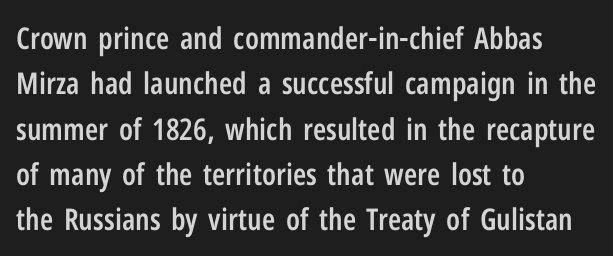
Q: Is the text bold? A: Semi-bold.
Q: Is the text italic (slanted)? A: No, it is upright.
Q: Is the typeface a serif or a sans-serif typeface? A: Sans-serif.
Q: Is the text underlined? A: No.
Q: How is the paragraph aligned? A: Left-aligned.
Q: Is the spacing between letters normal or unusually wide? A: Normal.
Q: Is the spacing between lines tight, normal or loose? A: Normal.
Q: Width (condensed, normal, or wide)? A: Condensed.
Q: Stroke contrast? A: Low.
Q: x-height? A: Medium.
Q: Monospaced? A: No.
